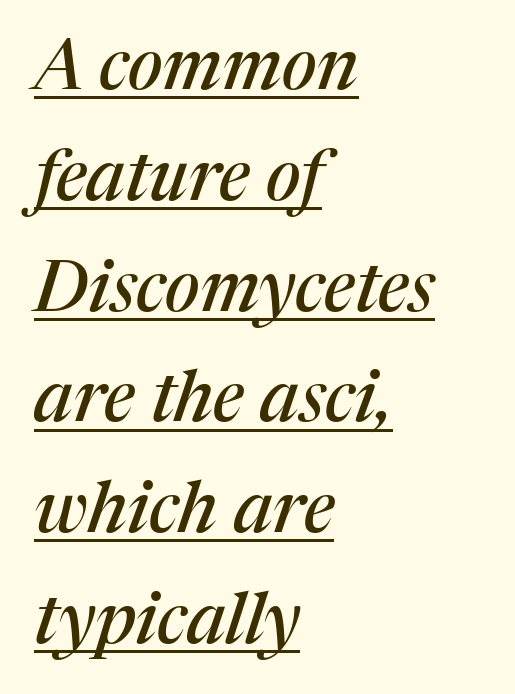
A typesetter would call this proportional, since set widths differ per character. Each line starts at the same left margin while the right side varies. These lines were composed using italics. Normally led — the rows are evenly, conventionally spaced. The passage shown is typeset with a serif family.
